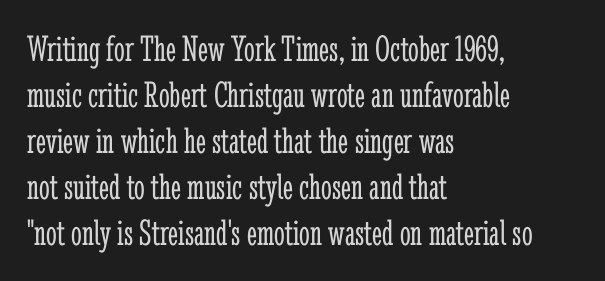
{"serif": "yes", "italic": "no", "bold": "no", "weight": "light", "width": "condensed", "stroke_contrast": "low", "x_height": "medium", "monospaced": "no", "underline": "no", "align": "left", "line_spacing_ratio": 1.21, "letter_spacing": "normal", "letter_spacing_em": 0.0, "glyph_px": 38}
